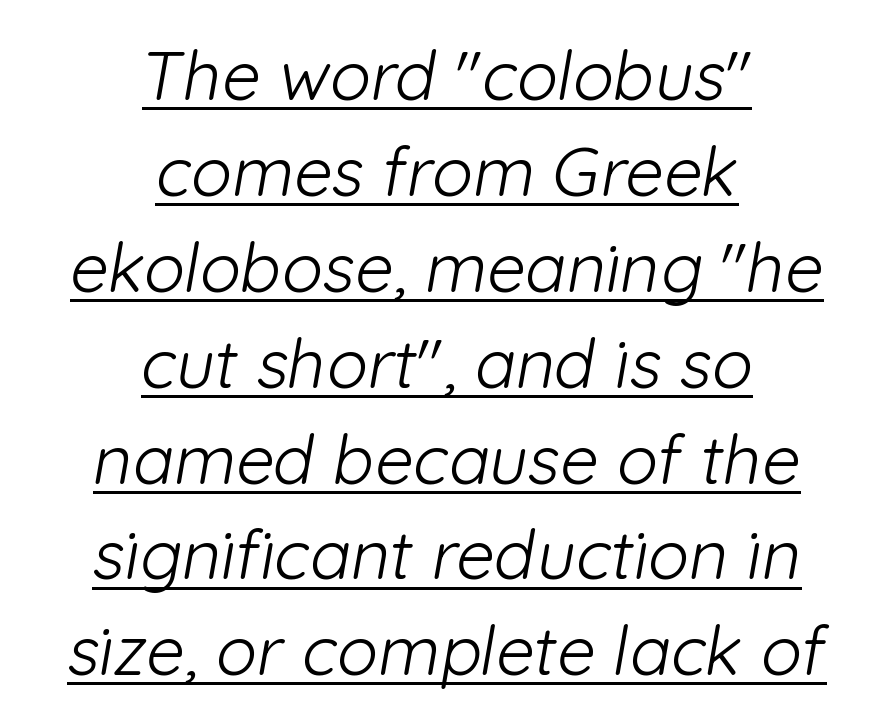
The image shows 68 px light sans-serif type; set centered, normal line spacing (1.41x), normal letter spacing, underlined; low stroke contrast and a medium x-height.
